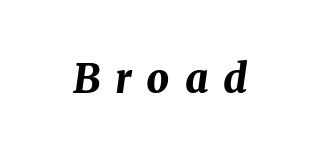
How are the letters spaced? Widely, with obvious added tracking. Set as a true bold cut, around the 700 mark. Lines of text with bare space underneath. Slant detected: the letters are inclined. The rendering uses natural spacing where letterforms have individual widths.
